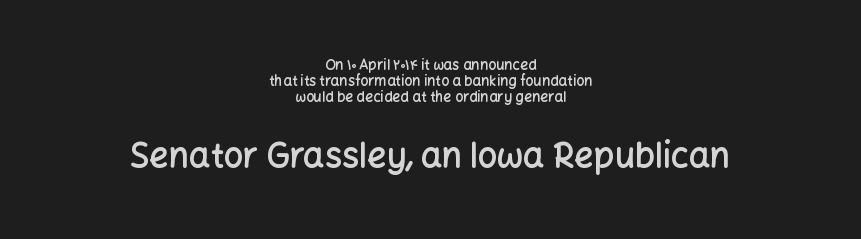
The image shows 34 px semibold sans-serif type, upright; set centered, line spacing 1.16x, normal letter spacing, not underlined; the second (bottom) block is 2.43x larger; low stroke contrast and a medium x-height.
